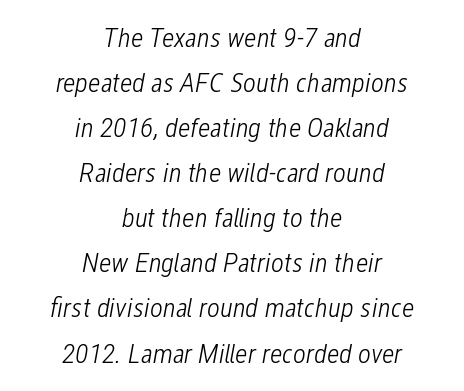
Q: Is the text bold? A: No.
Q: Is the text italic (slanted)? A: Yes, it leans right by about 12 degrees.
Q: Is the text underlined? A: No.
Q: How is the paragraph aligned? A: Centered.
Q: Is the spacing between letters normal or unusually wide? A: Normal.
Q: Is the spacing between lines tight, normal or loose? A: Normal.
Q: Width (condensed, normal, or wide)? A: Condensed.
Q: Stroke contrast? A: Low.
Q: x-height? A: Medium.
Q: Monospaced? A: No.
